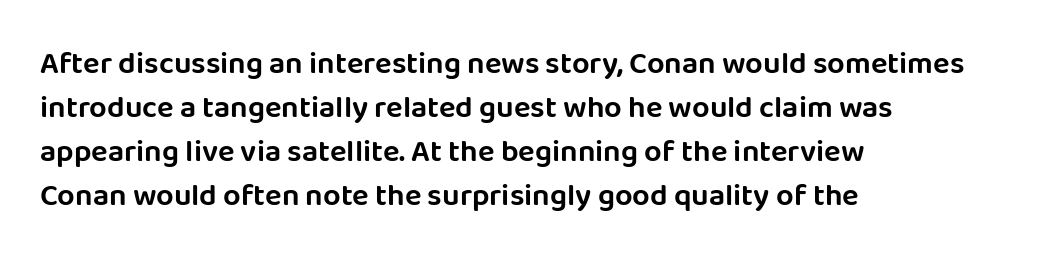
Q: Is the text italic (slanted)? A: No, it is upright.
Q: Is the typeface a serif or a sans-serif typeface? A: Sans-serif.
Q: Is the text underlined? A: No.
Q: How is the paragraph aligned? A: Left-aligned.
Q: Is the spacing between letters normal or unusually wide? A: Normal.
Q: Is the spacing between lines tight, normal or loose? A: Normal.
Q: Width (condensed, normal, or wide)? A: Normal.
Q: Stroke contrast? A: Low.
Q: x-height? A: Large.
Q: Monospaced? A: No.
